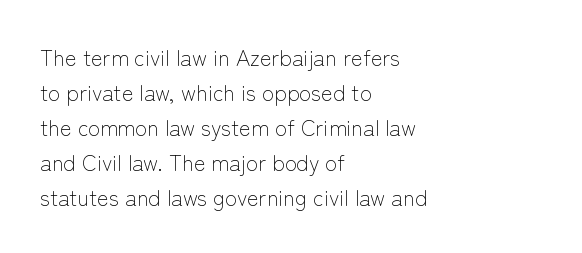
The image shows 22 px text type, upright; set left-aligned, normal line spacing (1.59x), normal letter spacing, not underlined.
